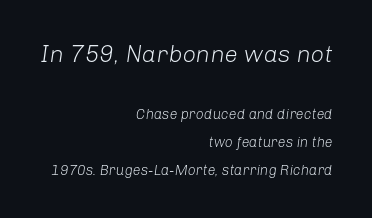
Q: Is the text bold? A: No.
Q: Is the text italic (slanted)? A: Yes, it leans right by about 8 degrees.
Q: Is the text underlined? A: No.
Q: How is the paragraph aligned? A: Right-aligned.
Q: Is the spacing between letters normal or unusually wide? A: Normal.
Q: Is the spacing between lines tight, normal or loose? A: Loose.
Q: Which block of text is set in a larger size, the first (top) or the second (bottom)? A: The first (top) one.
